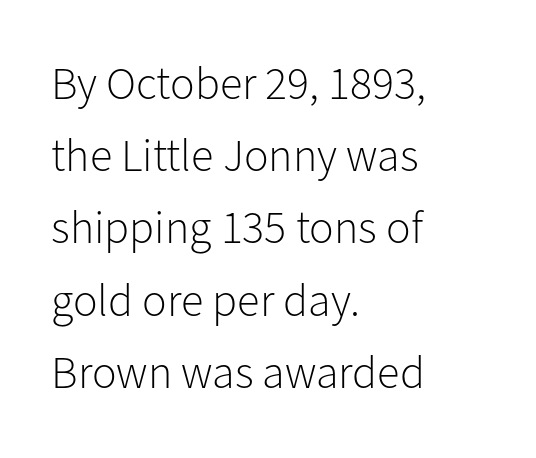
Here the designer chose a conventional face with non-uniform glyph widths. The rows are spaced the way most documents space them. Honestly, there is no underline to notice here at all. Is this a sans? Yes — the strokes have no serifs.
